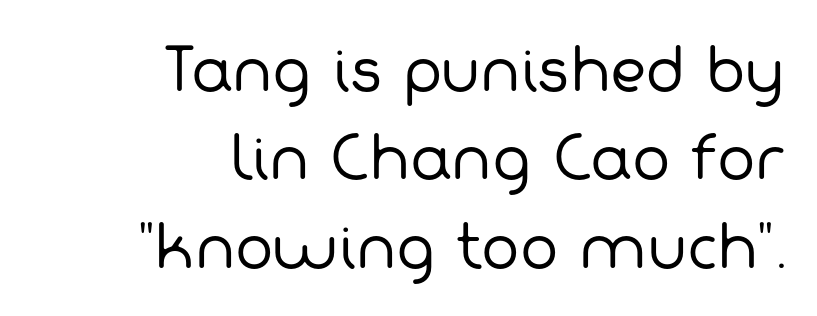
{"serif": "no", "bold": "no", "weight": "regular", "width": "normal", "stroke_contrast": "low", "x_height": "medium", "monospaced": "no", "underline": "no", "align": "right", "line_spacing": "normal", "line_spacing_ratio": 1.55, "letter_spacing": "normal", "letter_spacing_em": 0.0, "glyph_px": 57}
